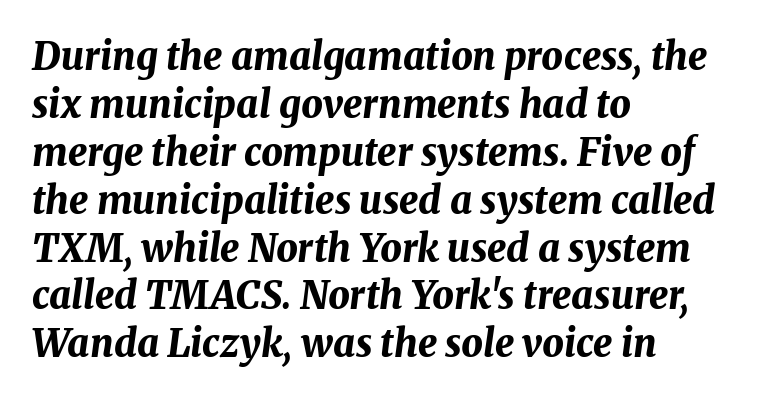
Chunky letters — that's bold for sure. The strip under each line holds only bare page. Rows of type keep a routine distance in the vertical direction. Style check: oblique. The rendering anchors every line to the left-hand side. Each letter keeps its own natural width here, so spacing adapts to shape.
